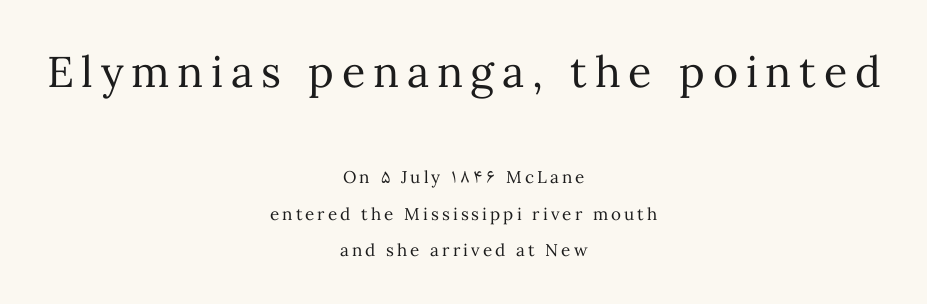
Q: Is the text bold? A: No.
Q: Is the text italic (slanted)? A: No, it is upright.
Q: Is the text underlined? A: No.
Q: How is the paragraph aligned? A: Centered.
Q: Is the spacing between lines tight, normal or loose? A: Loose.
Q: Which block of text is set in a larger size, the first (top) or the second (bottom)? A: The first (top) one.
Q: Width (condensed, normal, or wide)? A: Normal.
Q: Stroke contrast? A: Medium.
Q: x-height? A: Medium.
Q: Monospaced? A: No.
